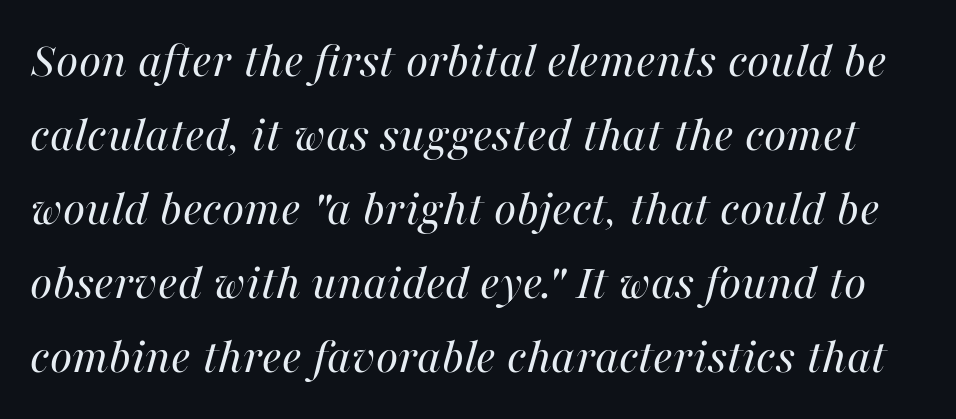
Q: Is the text bold? A: No.
Q: Is the text italic (slanted)? A: Yes, it leans right by about 16 degrees.
Q: Is the text underlined? A: No.
Q: Is the spacing between letters normal or unusually wide? A: Normal.
Q: Is the spacing between lines tight, normal or loose? A: Normal.
Q: Width (condensed, normal, or wide)? A: Normal.
Q: Stroke contrast? A: High.
Q: x-height? A: Medium.
Q: Monospaced? A: No.
